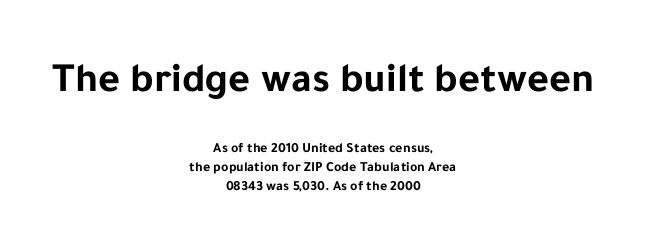
{"serif": "no", "italic": "no", "bold": "yes", "weight": "bold", "width": "normal", "stroke_contrast": "low", "x_height": "medium", "monospaced": "no", "underline": "no", "align": "center", "line_spacing": "normal", "line_spacing_ratio": 1.36, "letter_spacing": "normal", "letter_spacing_em": 0.0, "larger_block": "first", "size_ratio": 3.0, "glyph_px": 42}
